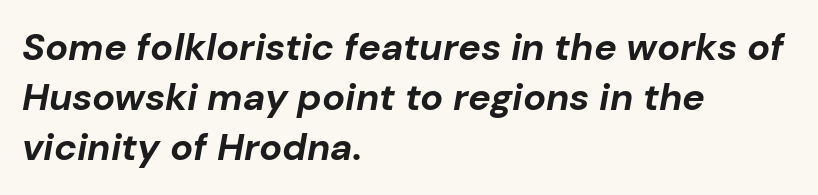
The image shows 38 px bold type, italic (leaning right); set left-aligned, normal line spacing (1.32x), normal letter spacing, not underlined; low stroke contrast and a medium x-height.
